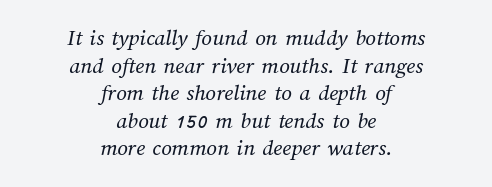
{"bold": "no", "underline": "no", "align": "center", "line_spacing_ratio": 1.2, "letter_spacing": "normal", "letter_spacing_em": 0.0, "glyph_px": 23}
